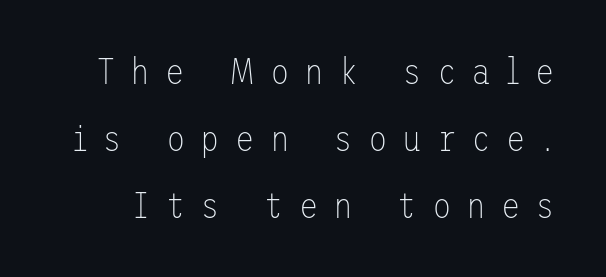
{"serif": "no", "italic": "no", "bold": "no", "weight": "thin", "width": "normal", "stroke_contrast": "low", "x_height": "medium", "underline": "no", "line_spacing_ratio": 1.86, "letter_spacing": "wide", "letter_spacing_em": 0.41, "glyph_px": 36}
